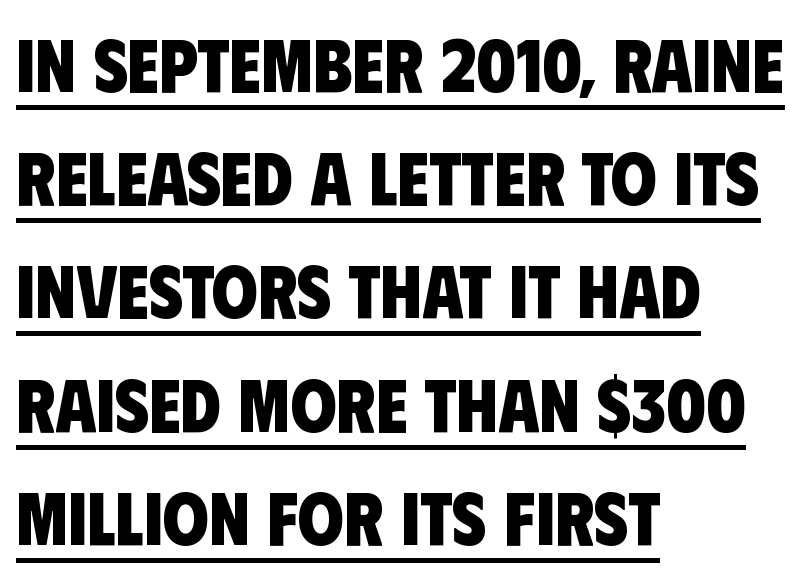
Q: Is the text bold? A: Yes.
Q: Is the typeface a serif or a sans-serif typeface? A: Sans-serif.
Q: Is the text underlined? A: Yes.
Q: How is the paragraph aligned? A: Left-aligned.
Q: Is the spacing between letters normal or unusually wide? A: Normal.
Q: Is the spacing between lines tight, normal or loose? A: Normal.
Q: Width (condensed, normal, or wide)? A: Condensed.
Q: Stroke contrast? A: Low.
Q: x-height? A: Large.
Q: Monospaced? A: No.
